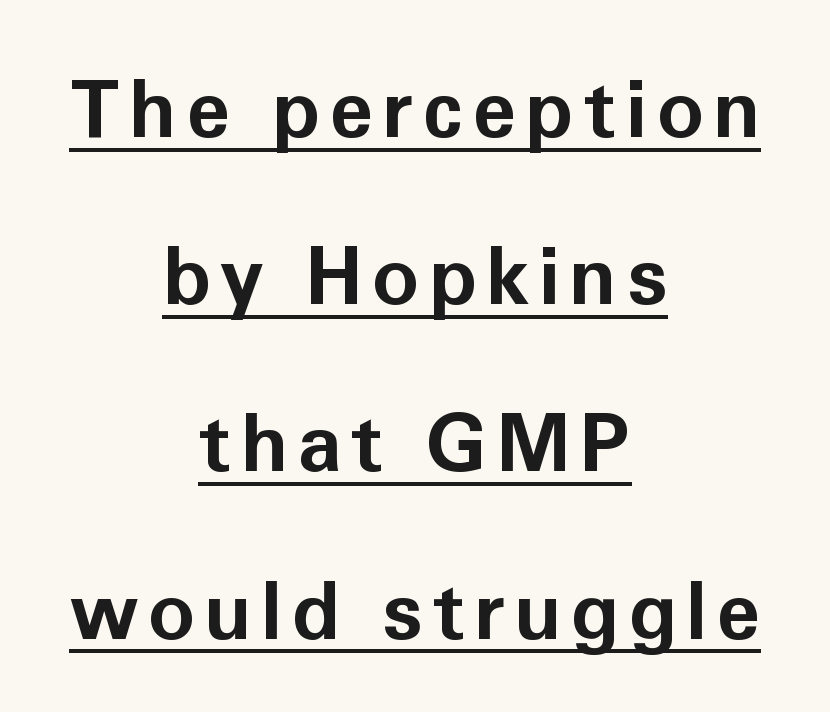
{"serif": "no", "italic": "no", "bold": "yes", "weight": "bold", "width": "normal", "stroke_contrast": "low", "x_height": "medium", "monospaced": "no", "underline": "yes", "align": "center", "line_spacing": "loose", "line_spacing_ratio": 2.09, "glyph_px": 80}
